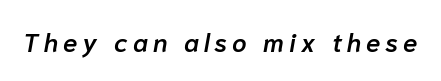
{"italic": "yes", "lean": "right", "slant_degrees": 10, "bold": "semi", "underline": "no", "glyph_px": 26}
